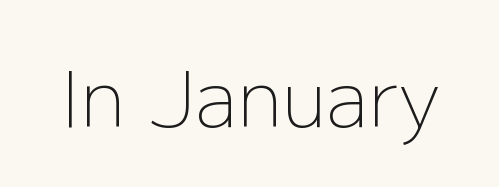
Q: Is the text bold? A: No.
Q: Is the text italic (slanted)? A: No, it is upright.
Q: Is the typeface a serif or a sans-serif typeface? A: Sans-serif.
Q: Is the text underlined? A: No.
Q: Is the spacing between letters normal or unusually wide? A: Normal.
Q: Width (condensed, normal, or wide)? A: Normal.
Q: Stroke contrast? A: Low.
Q: x-height? A: Medium.
Q: Monospaced? A: No.
